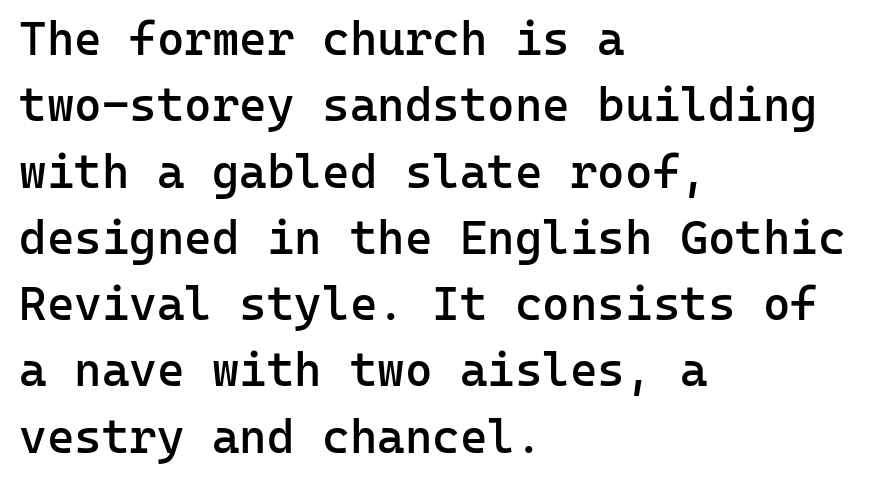
{"serif": "no", "italic": "no", "bold": "semi", "weight": "semibold", "width": "normal", "stroke_contrast": "low", "x_height": "medium", "monospaced": "yes", "underline": "no", "align": "left", "line_spacing": "normal", "line_spacing_ratio": 1.41, "letter_spacing": "normal", "letter_spacing_em": 0.0, "glyph_px": 47}
